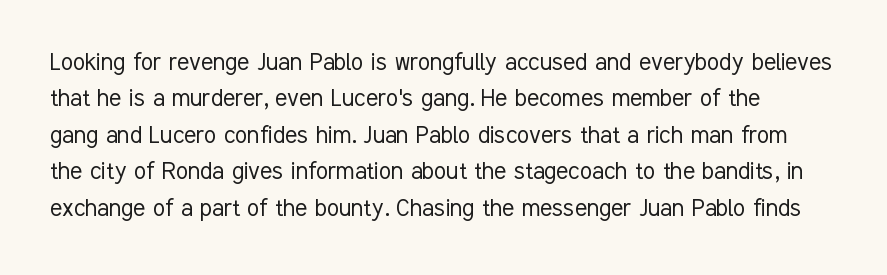
Font category for this specimen: sans-serif. The tracking reads as untouched default to a designer's eye. The font sits on the lighter half of the weight spectrum, regular included. Only glyphs here, with clear space below each row.
